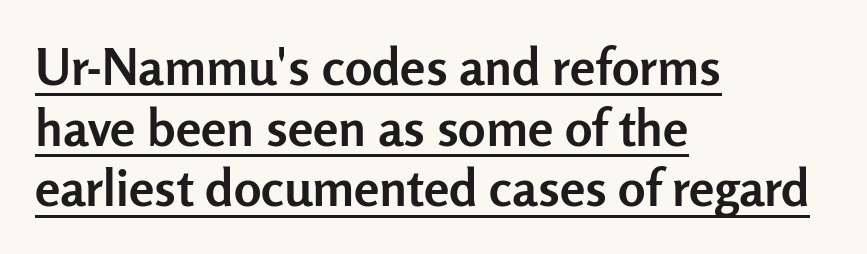
The image shows 51 px semibold sans-serif type, upright; set left-aligned, line spacing 1.19x, normal letter spacing, underlined; low stroke contrast and a medium x-height.
